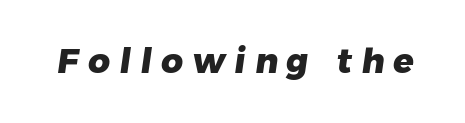
{"serif": "no", "bold": "yes", "weight": "heavy", "width": "normal", "stroke_contrast": "low", "x_height": "medium", "monospaced": "no", "underline": "no", "letter_spacing": "wide", "letter_spacing_em": 0.28, "glyph_px": 34}
